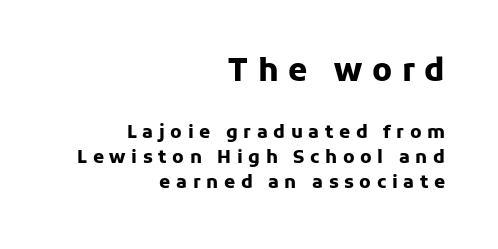
Between these two stacked blocks, the higher one wins on size. What stands out about the letter spacing? Its width — letters are far apart. The passage shown is typed in a proportional face where columns would drift. Classification — sans serif.
